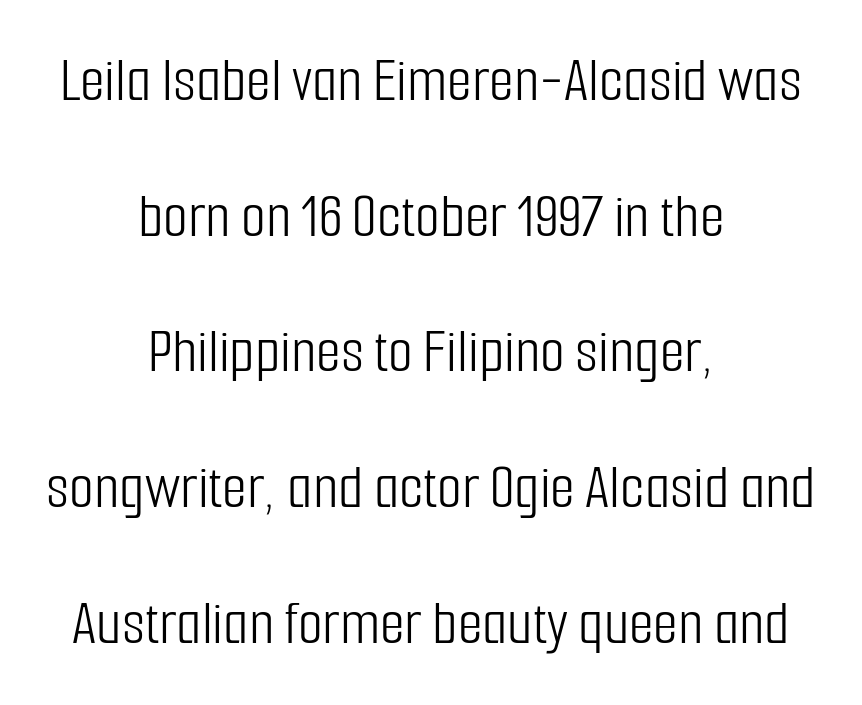
Q: Is the text bold? A: No.
Q: Is the text italic (slanted)? A: No, it is upright.
Q: Is the typeface a serif or a sans-serif typeface? A: Sans-serif.
Q: Is the text underlined? A: No.
Q: How is the paragraph aligned? A: Centered.
Q: Is the spacing between letters normal or unusually wide? A: Normal.
Q: Is the spacing between lines tight, normal or loose? A: Loose.
Q: Width (condensed, normal, or wide)? A: Condensed.
Q: Stroke contrast? A: Low.
Q: x-height? A: Medium.
Q: Monospaced? A: No.
